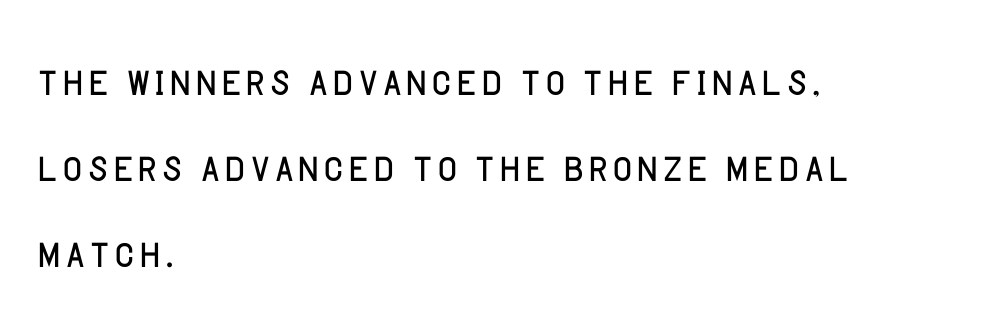
Q: Is the text bold? A: No.
Q: Is the text italic (slanted)? A: No, it is upright.
Q: Is the typeface a serif or a sans-serif typeface? A: Sans-serif.
Q: Is the text underlined? A: No.
Q: How is the paragraph aligned? A: Left-aligned.
Q: Is the spacing between letters normal or unusually wide? A: Normal.
Q: Is the spacing between lines tight, normal or loose? A: Normal.
Q: Width (condensed, normal, or wide)? A: Normal.
Q: Stroke contrast? A: Low.
Q: x-height? A: Large.
Q: Monospaced? A: No.
